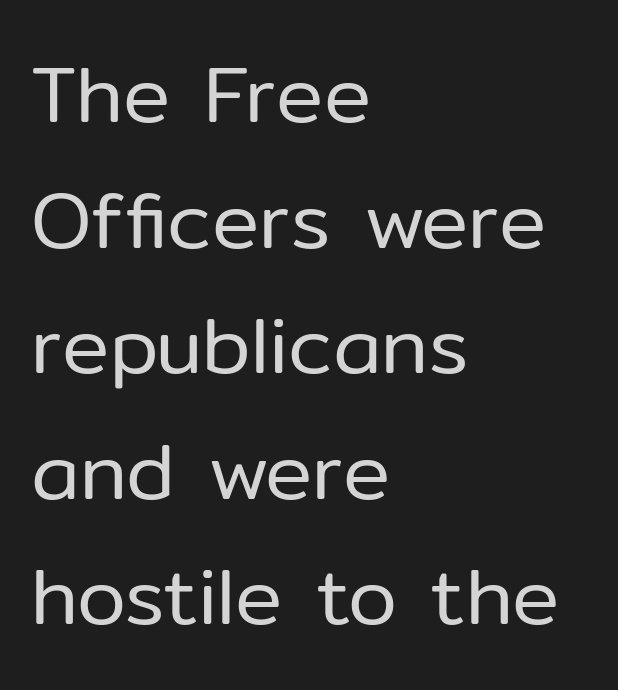
In terms of letterform style, serifs are entirely absent. The tracking reads as untouched default to a designer's eye. The cut favours lightness, reaching ordinary text weight at its darkest. Layout note: lines flush left.
